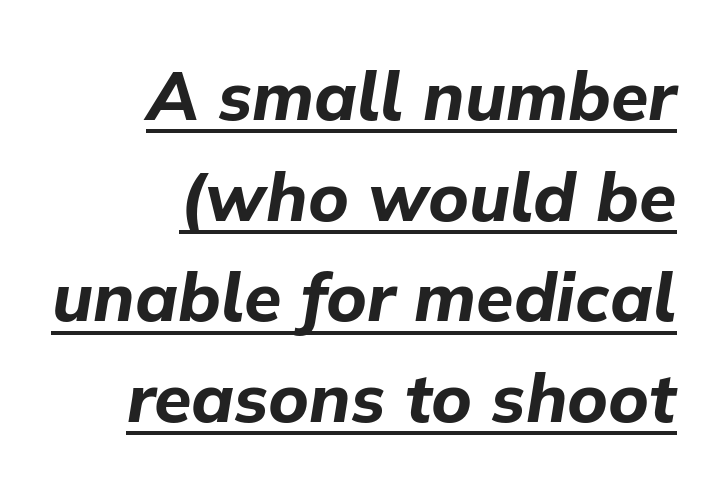
Caption: bold face, heavy strokes. How are the letters spaced? Ordinarily, with no added tracking. Right-aligned paragraph, ragged on the left. Glance below the letters and you will spot a drawn line. You could not count columns in this text — the font is proportionally spaced.
